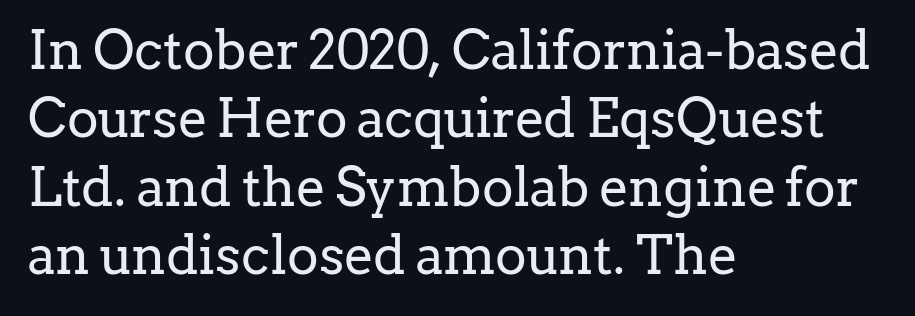
Q: Is the text bold? A: No.
Q: Is the text italic (slanted)? A: No, it is upright.
Q: Is the typeface a serif or a sans-serif typeface? A: Serif.
Q: Is the text underlined? A: No.
Q: How is the paragraph aligned? A: Left-aligned.
Q: Is the spacing between letters normal or unusually wide? A: Normal.
Q: Is the spacing between lines tight, normal or loose? A: Normal.
Q: Width (condensed, normal, or wide)? A: Normal.
Q: Stroke contrast? A: Low.
Q: x-height? A: Medium.
Q: Monospaced? A: No.
